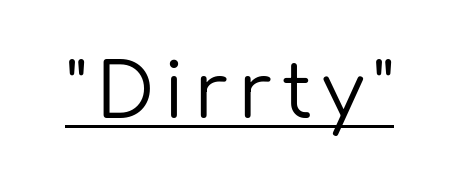
{"serif": "no", "italic": "no", "bold": "no", "weight": "regular", "width": "normal", "stroke_contrast": "low", "x_height": "medium", "monospaced": "no", "underline": "yes", "glyph_px": 76}
